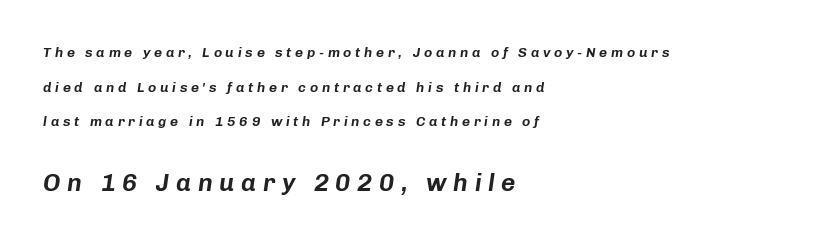
{"italic": "yes", "lean": "right", "slant_degrees": 8, "underline": "no", "align": "left", "line_spacing": "loose", "line_spacing_ratio": 2.48, "letter_spacing": "wide", "letter_spacing_em": 0.26, "larger_block": "second", "size_ratio": 1.79, "glyph_px": 25}
